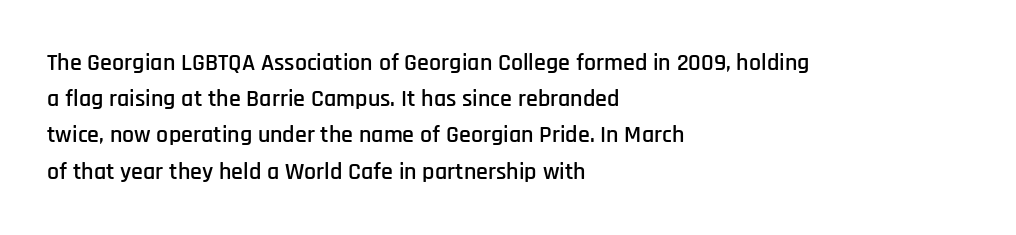
Leading: standard. Ascenders rise straight up at ninety degrees. Nobody drew a line under any word here. Here the glyphs are tracked normally, forming tight word shapes. All the whitespace from short lines collects on the right.
